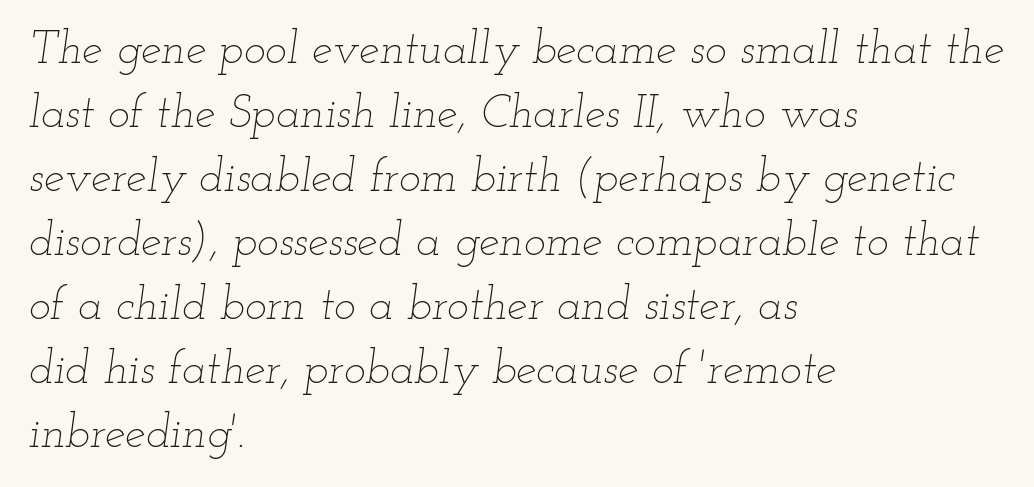
Q: Is the text bold? A: No.
Q: Is the text italic (slanted)? A: Yes, it leans right by about 12 degrees.
Q: Is the text underlined? A: No.
Q: How is the paragraph aligned? A: Left-aligned.
Q: Is the spacing between letters normal or unusually wide? A: Normal.
Q: Is the spacing between lines tight, normal or loose? A: Normal.
Q: Width (condensed, normal, or wide)? A: Wide.
Q: Stroke contrast? A: Low.
Q: x-height? A: Small.
Q: Monospaced? A: No.
